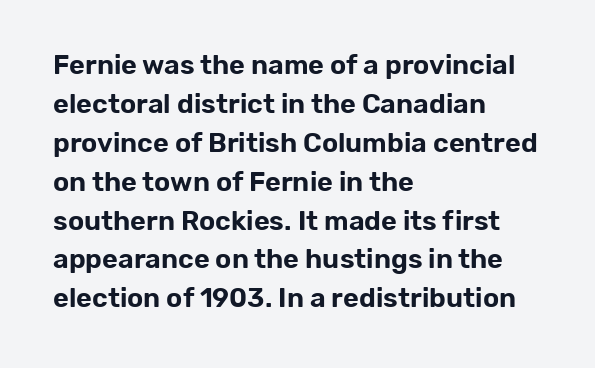
This block has exactly the height ordinary leading produces. The specimen reads as upright at a glance. Letters rest on an invisible, unmarked baseline. Compared with typical body copy, the letter spacing here is the same.
